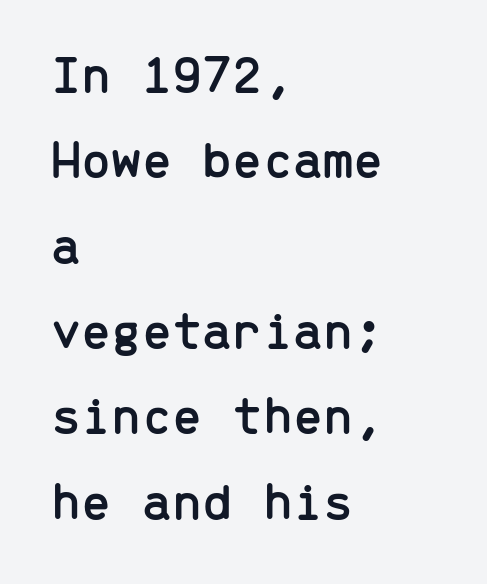
The image shows 54 px sans-serif type, upright, monospaced; set left-aligned, normal line spacing (1.58x), normal letter spacing, not underlined; low stroke contrast and a medium x-height.
